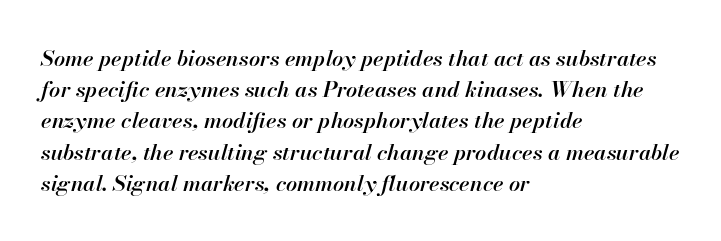
The image shows 22 px text type, italic (leaning right); set left-aligned, normal line spacing (1.42x), normal letter spacing, not underlined.
